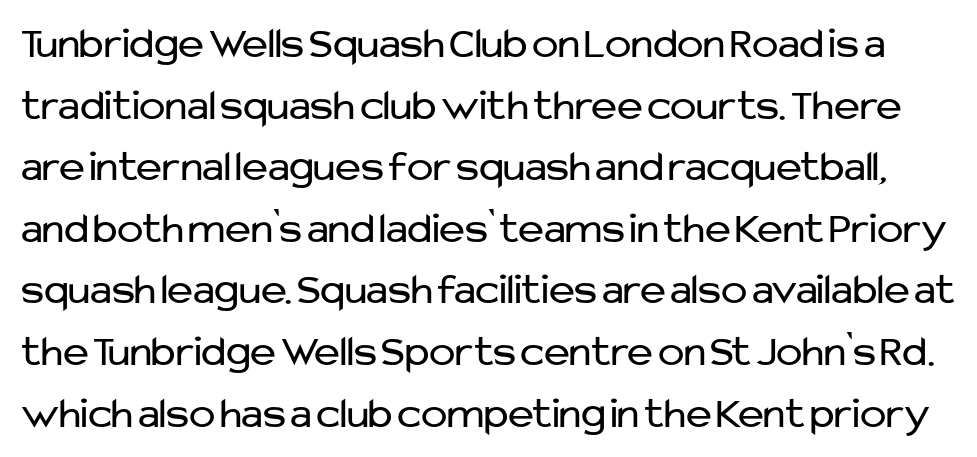
{"serif": "no", "italic": "no", "bold": "no", "weight": "regular", "width": "normal", "stroke_contrast": "low", "x_height": "medium", "monospaced": "no", "underline": "no", "line_spacing": "normal", "line_spacing_ratio": 1.4, "letter_spacing": "normal", "letter_spacing_em": 0.0, "glyph_px": 44}
